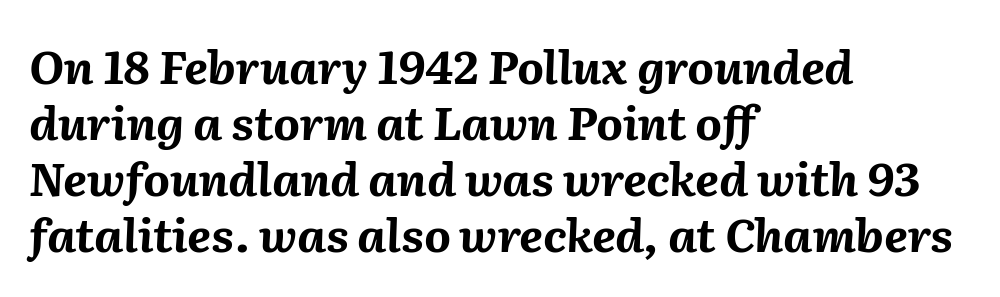
The image shows 46 px bold type, italic (leaning right); set left-aligned, line spacing 1.22x, normal letter spacing, not underlined; medium stroke contrast and a medium x-height.
